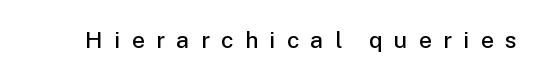
What stands out about the letter spacing? Its width — letters are far apart. This sample uses an upright cut, with every glyph sitting square on the baseline. Its strokes are somewhat broadened, the hallmark of semibold type. Descender tails drop into unmarked territory.
